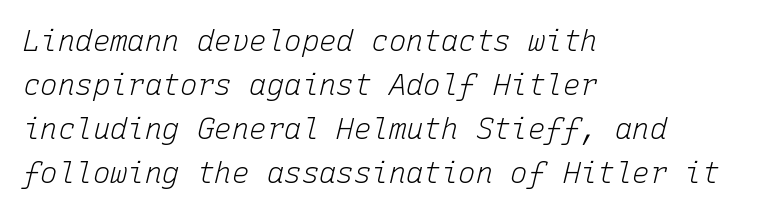
The space directly below the letters is spotless. The typesetter chose a ragged-right arrangement here. Observe the ordinary spacing: letters are neighbours, not strangers. Notice how the stems are inclined rather than vertical — that's the hallmark of italics. Interline gaps are of average width in this sample.
